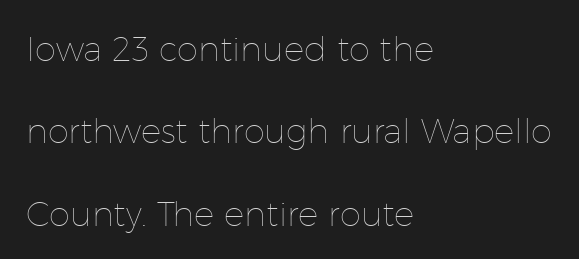
Compared with typical body copy, the letter spacing here is the same. The passage is arranged the way most books set body copy — flush left. Spacing verdict: proportional, widths tailored to each character. Characters remain perfectly vertical along every line. This sample trades compactness for vertical openness between lines. Letters have the restrained weight of plain body copy at most.
